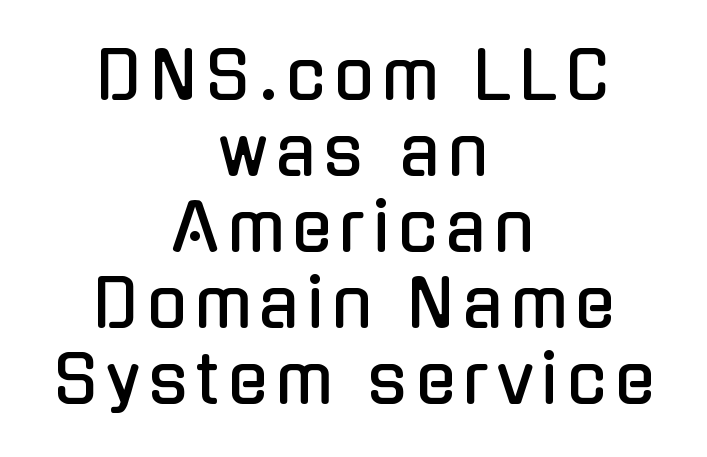
Q: Is the text italic (slanted)? A: No, it is upright.
Q: Is the typeface a serif or a sans-serif typeface? A: Sans-serif.
Q: Is the text underlined? A: No.
Q: How is the paragraph aligned? A: Centered.
Q: Is the spacing between lines tight, normal or loose? A: Tight.
Q: Width (condensed, normal, or wide)? A: Condensed.
Q: Stroke contrast? A: Low.
Q: x-height? A: Medium.
Q: Monospaced? A: No.
